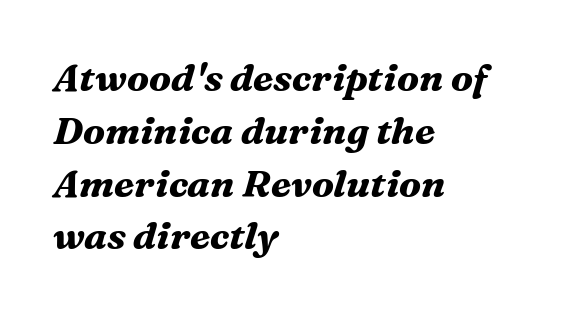
The image shows 38 px bold serif type, italic (leaning right); set left-aligned, normal line spacing (1.39x), normal letter spacing, not underlined; medium stroke contrast and a medium x-height.
